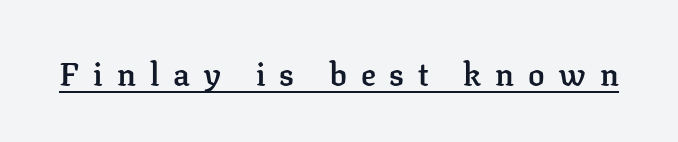
The font is running at a semibold setting, under full bold. This is roman type, the default non-slanted kind. The string is rendered with underlining switched on. Between one letter and the next there's a generous, obvious gap. The glyphs in this specimen are seriffed. You could not count columns in this text — the font is proportionally spaced.
